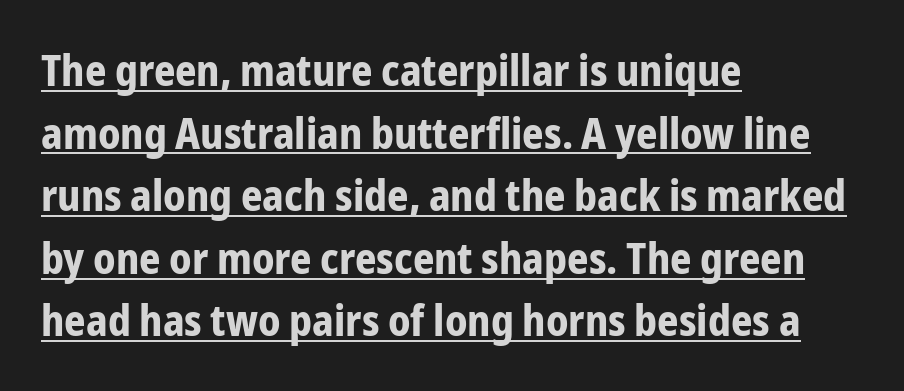
{"serif": "no", "italic": "no", "bold": "yes", "weight": "bold", "width": "condensed", "stroke_contrast": "low", "x_height": "medium", "monospaced": "no", "underline": "yes", "align": "left", "line_spacing": "normal", "line_spacing_ratio": 1.49, "letter_spacing": "normal", "letter_spacing_em": 0.0, "glyph_px": 42}
